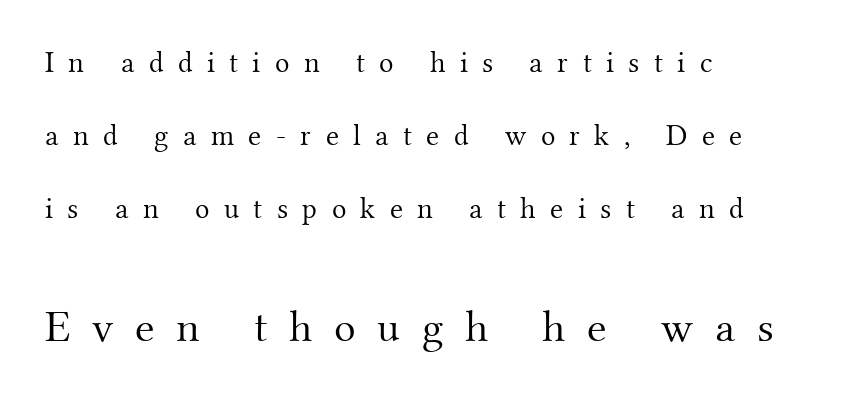
Display-style spreading of the glyphs; the letterfit is very open. A typesetter would call this proportional, since set widths differ per character. Students, observe: this is what heavily led, spacious text looks like. Type size steps up from the first block to the second. The ragged edge is on the right, which tells us the setting is flush left. Unmarked baselines from the first word to the last.
